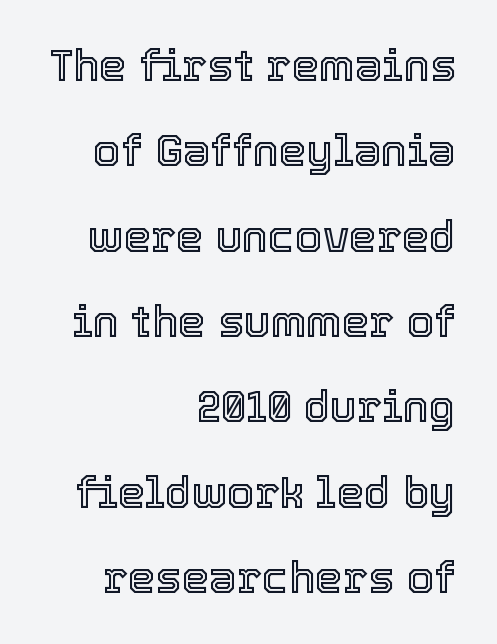
{"italic": "no", "width": "normal", "x_height": "medium", "monospaced": "no", "underline": "no", "align": "right", "line_spacing": "loose", "line_spacing_ratio": 1.94, "letter_spacing": "normal", "letter_spacing_em": 0.0, "glyph_px": 44}
